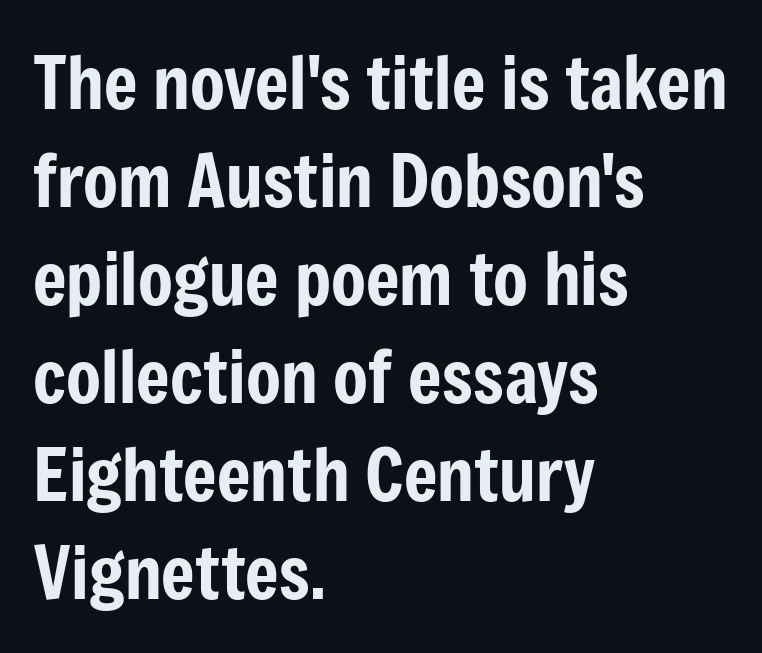
The image shows 72 px condensed sans-serif type, upright; set left-aligned, normal line spacing (1.36x), normal letter spacing, not underlined; low stroke contrast and a medium x-height.
